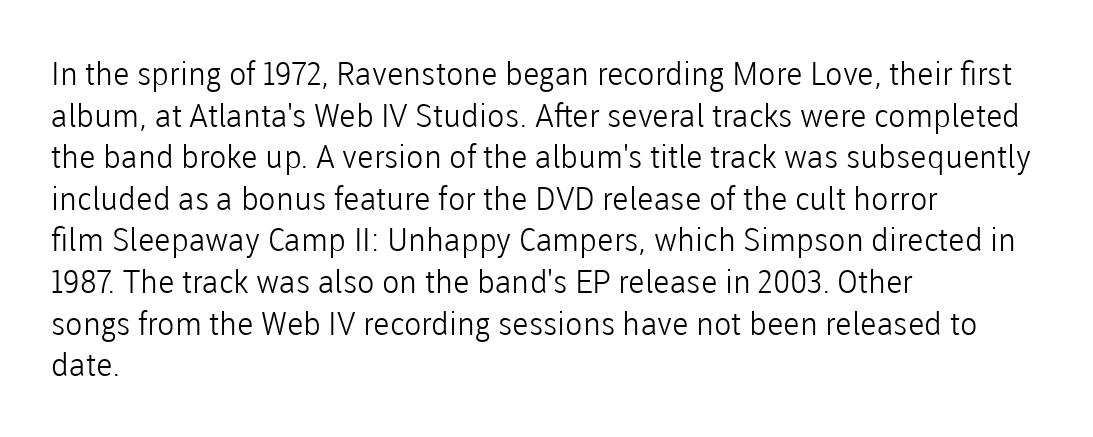
Think of a printed novel: that variable character pitch is what you see here. Anything drawn beneath the words? Only blank space. The face used here is a sans, in the tradition of grotesques and geometrics. Layout note: lines flush left. The face looks like a standard text weight, possibly lighter. The rendering uses a moderate line-height, typical for paragraphs.
